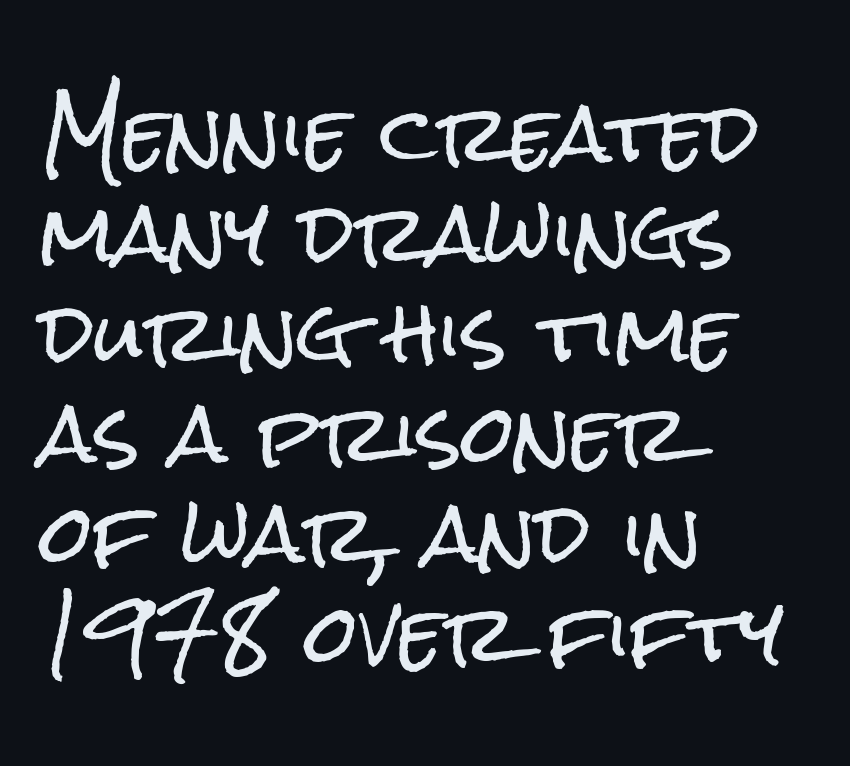
The text was rendered using a sans face with plain stroke endings. Horizontally, the lines are justified to the leading edge only. The lettering stays uniformly vertical, giving the passage a roman look. A typesetter would call this proportional, since set widths differ per character. The strip under each line holds only bare page. The rendering keeps characters at their native spacing.
